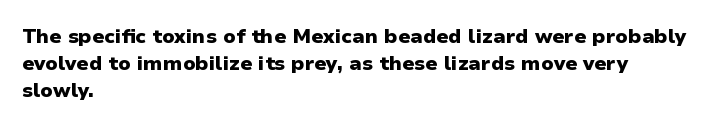
{"italic": "no", "bold": "yes", "underline": "no", "align": "left", "line_spacing": "normal", "line_spacing_ratio": 1.36, "letter_spacing": "normal", "letter_spacing_em": 0.0, "glyph_px": 20}
